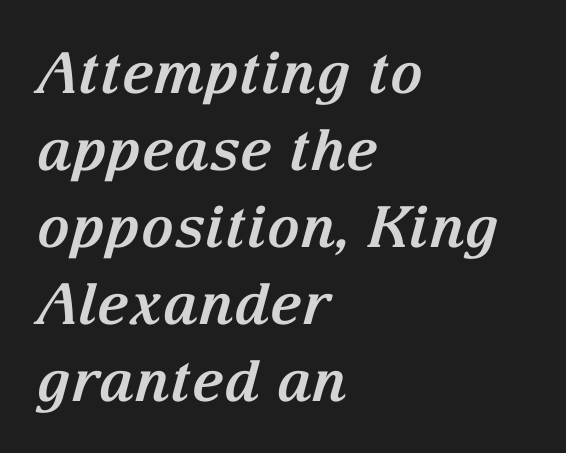
The image shows 57 px bold serif type, italic (leaning right); set left-aligned, normal line spacing (1.35x), normal letter spacing, not underlined; medium stroke contrast and a medium x-height.
